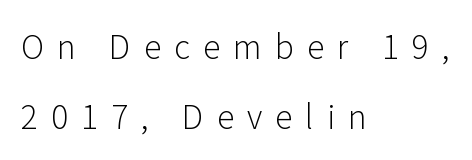
{"serif": "no", "italic": "no", "bold": "no", "weight": "light", "width": "normal", "stroke_contrast": "low", "x_height": "medium", "monospaced": "no", "underline": "no", "align": "left", "line_spacing": "loose", "line_spacing_ratio": 2.18, "letter_spacing": "wide", "letter_spacing_em": 0.41, "glyph_px": 32}
